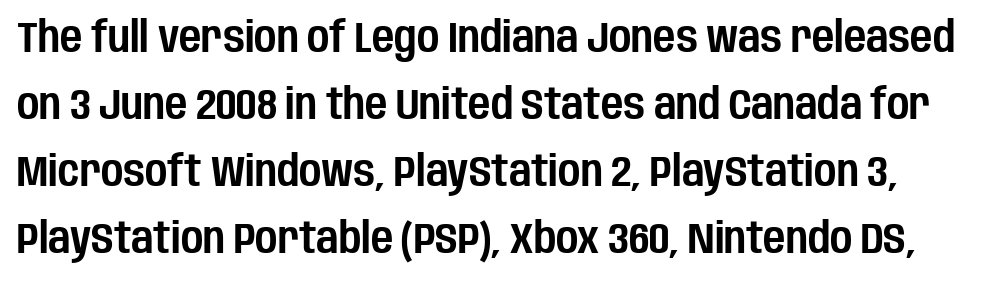
Q: Is the text italic (slanted)? A: No, it is upright.
Q: Is the typeface a serif or a sans-serif typeface? A: Sans-serif.
Q: Is the text underlined? A: No.
Q: Is the spacing between letters normal or unusually wide? A: Normal.
Q: Is the spacing between lines tight, normal or loose? A: Normal.
Q: Width (condensed, normal, or wide)? A: Condensed.
Q: Stroke contrast? A: Low.
Q: x-height? A: Large.
Q: Monospaced? A: No.
